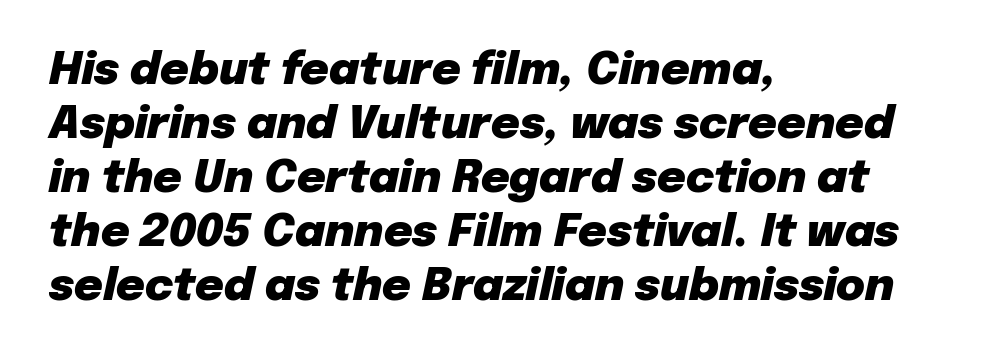
Q: Is the text bold? A: Yes.
Q: Is the text italic (slanted)? A: Yes, it leans right by about 12 degrees.
Q: Is the text underlined? A: No.
Q: How is the paragraph aligned? A: Left-aligned.
Q: Is the spacing between letters normal or unusually wide? A: Normal.
Q: Width (condensed, normal, or wide)? A: Normal.
Q: Stroke contrast? A: Low.
Q: x-height? A: Medium.
Q: Monospaced? A: No.
